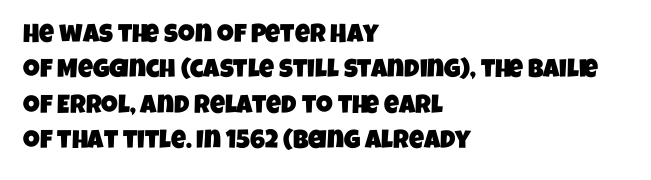
A clean baseline with only descenders dipping below it. These lines are set flush left with a ragged right edge. The rendering uses a moderate line-height, typical for paragraphs. The line texture is even and compact thanks to regular tracking.
